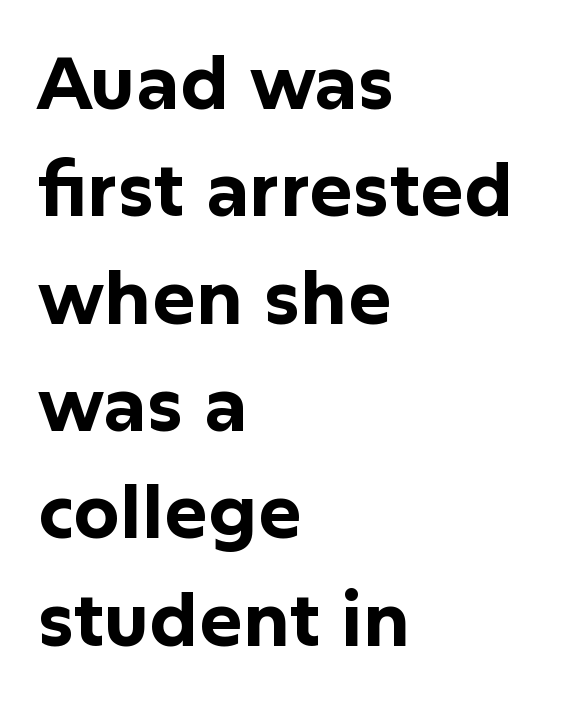
Q: Is the text bold? A: Yes.
Q: Is the text italic (slanted)? A: No, it is upright.
Q: Is the typeface a serif or a sans-serif typeface? A: Sans-serif.
Q: Is the text underlined? A: No.
Q: How is the paragraph aligned? A: Left-aligned.
Q: Is the spacing between letters normal or unusually wide? A: Normal.
Q: Is the spacing between lines tight, normal or loose? A: Normal.
Q: Width (condensed, normal, or wide)? A: Normal.
Q: Stroke contrast? A: Low.
Q: x-height? A: Medium.
Q: Monospaced? A: No.
